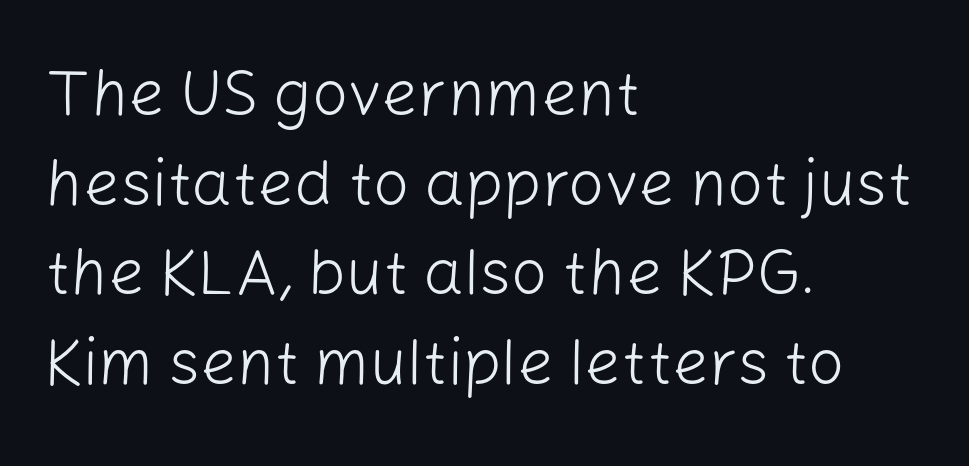
Anything drawn beneath the words? Only blank space. Grotesque or geometric, the face here clearly has no serifs. Honestly, the letter spacing is just normal — you wouldn't notice it. No letter is thick-stroked: the sample isn't bold. Think of a printed novel: that variable character pitch is what you see here.
